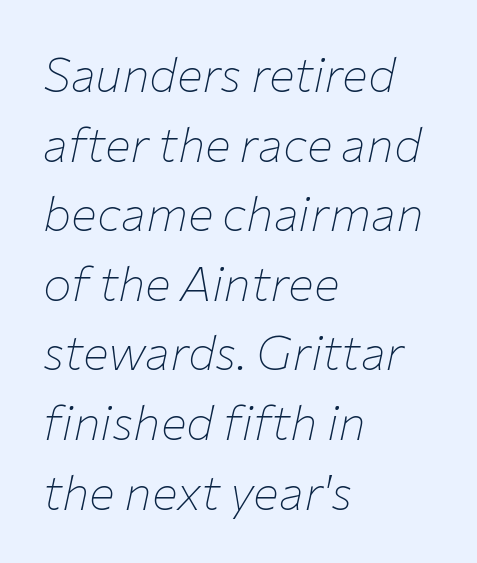
{"italic": "yes", "lean": "right", "slant_degrees": 12, "bold": "no", "weight": "thin", "width": "normal", "stroke_contrast": "low", "x_height": "medium", "monospaced": "no", "underline": "no", "align": "left", "line_spacing": "normal", "line_spacing_ratio": 1.45, "letter_spacing": "normal", "letter_spacing_em": 0.0, "glyph_px": 48}
